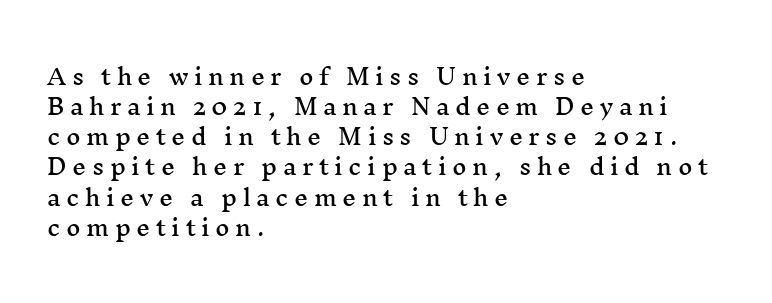
Q: Is the text italic (slanted)? A: No, it is upright.
Q: Is the text underlined? A: No.
Q: How is the paragraph aligned? A: Left-aligned.
Q: Is the spacing between letters normal or unusually wide? A: Unusually wide.
Q: Is the spacing between lines tight, normal or loose? A: Normal.
